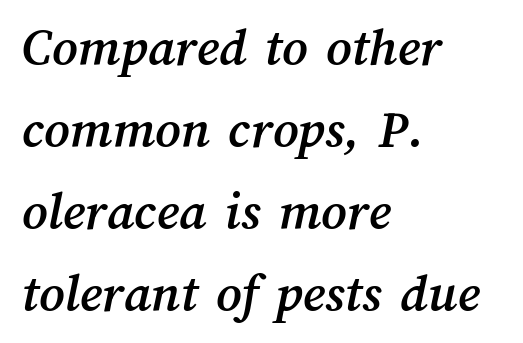
{"width": "normal", "stroke_contrast": "medium", "x_height": "medium", "monospaced": "no", "underline": "no", "align": "left", "line_spacing": "normal", "line_spacing_ratio": 1.49, "letter_spacing": "normal", "letter_spacing_em": 0.0, "glyph_px": 55}
